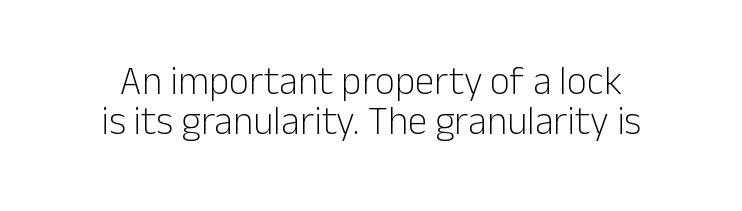
The image shows 39 px light sans-serif type, upright; set tight line spacing (1.03x), normal letter spacing, not underlined; low stroke contrast and a medium x-height.
